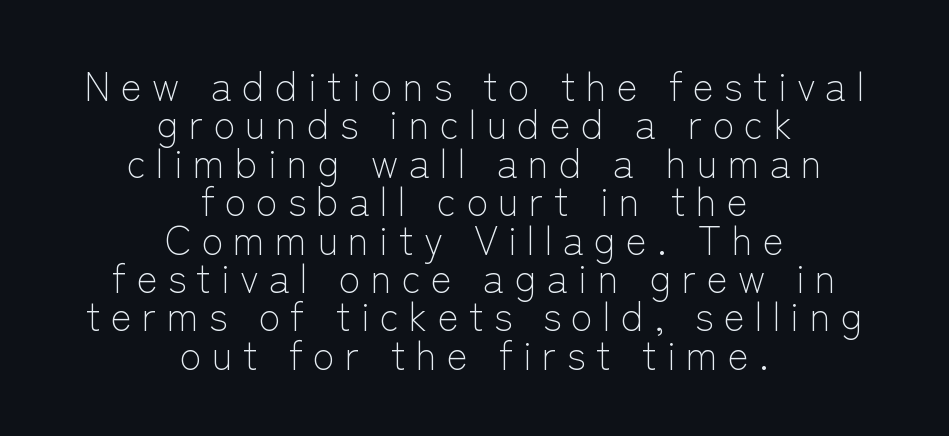
Q: Is the text bold? A: No.
Q: Is the text italic (slanted)? A: No, it is upright.
Q: Is the typeface a serif or a sans-serif typeface? A: Sans-serif.
Q: Is the text underlined? A: No.
Q: How is the paragraph aligned? A: Centered.
Q: Is the spacing between letters normal or unusually wide? A: Unusually wide.
Q: Is the spacing between lines tight, normal or loose? A: Tight.
Q: Width (condensed, normal, or wide)? A: Normal.
Q: Stroke contrast? A: Low.
Q: x-height? A: Medium.
Q: Monospaced? A: No.
